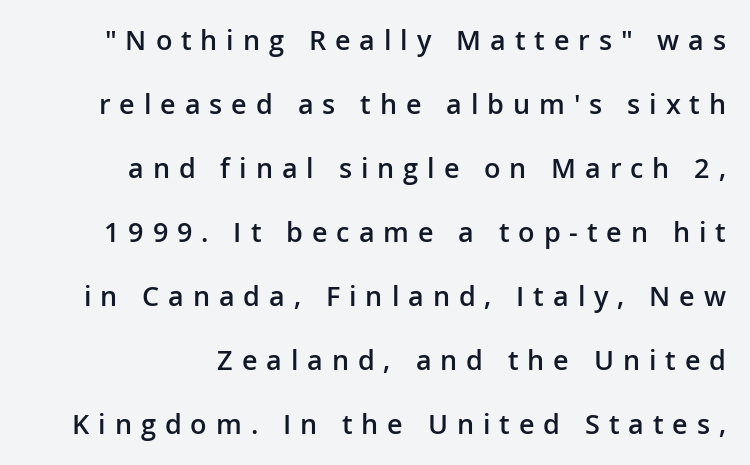
Q: Is the text bold? A: Semi-bold.
Q: Is the text italic (slanted)? A: No, it is upright.
Q: Is the text underlined? A: No.
Q: Is the spacing between letters normal or unusually wide? A: Unusually wide.
Q: Is the spacing between lines tight, normal or loose? A: Loose.
